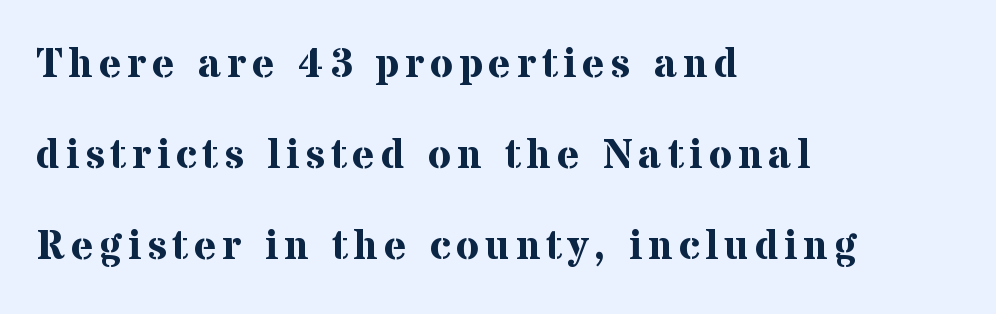
{"serif": "yes", "italic": "no", "bold": "yes", "weight": "bold", "width": "normal", "stroke_contrast": "medium", "x_height": "medium", "monospaced": "no", "underline": "no", "align": "left", "line_spacing": "loose", "line_spacing_ratio": 2.17, "glyph_px": 42}
